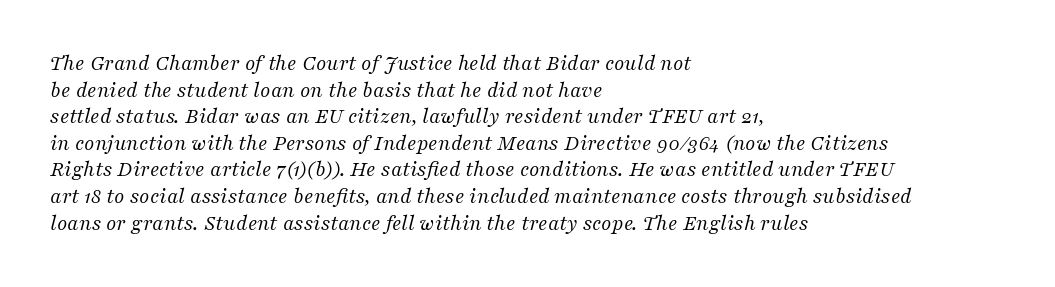
{"italic": "yes", "lean": "right", "slant_degrees": 16, "bold": "no", "underline": "no", "align": "left", "line_spacing_ratio": 1.21, "letter_spacing": "normal", "letter_spacing_em": 0.0, "glyph_px": 22}
